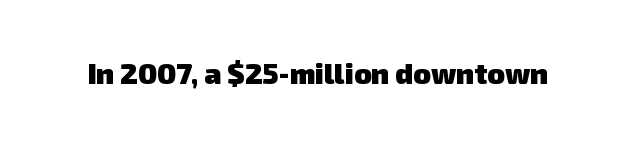
Descenders hang freely into open space. A dark, heavy texture on the line: the type is bold. Inter-character spacing is left at the font's built-in metrics. A typesetter would label this face a sans. Spacing verdict: proportional, widths tailored to each character.
